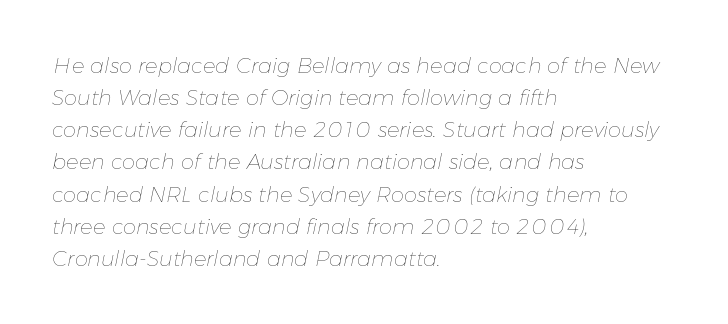
{"italic": "yes", "lean": "right", "slant_degrees": 11, "bold": "no", "underline": "no", "align": "left", "line_spacing": "normal", "line_spacing_ratio": 1.53, "letter_spacing": "normal", "letter_spacing_em": 0.0, "glyph_px": 21}
